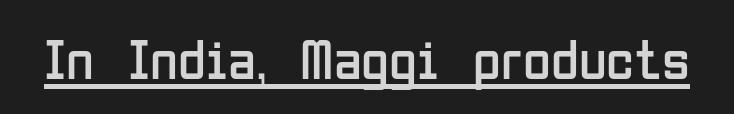
Q: Is the text bold? A: No.
Q: Is the text italic (slanted)? A: No, it is upright.
Q: Is the typeface a serif or a sans-serif typeface? A: Sans-serif.
Q: Is the text underlined? A: Yes.
Q: Is the spacing between letters normal or unusually wide? A: Normal.
Q: Width (condensed, normal, or wide)? A: Condensed.
Q: Stroke contrast? A: Low.
Q: x-height? A: Medium.
Q: Monospaced? A: No.
